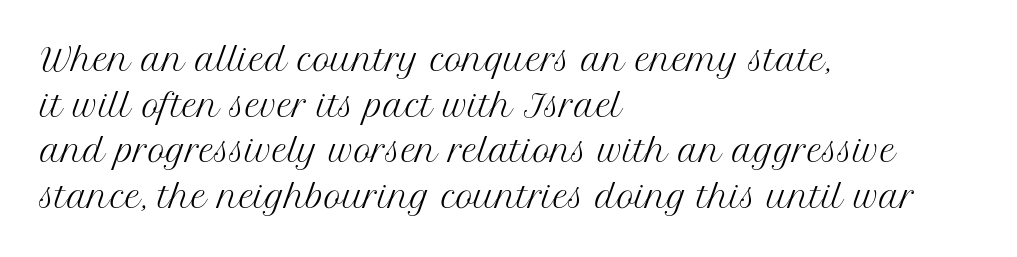
The image shows 30 px regular-weight type; set left-aligned, normal line spacing (1.52x), normal letter spacing, not underlined; medium stroke contrast and a medium x-height.
